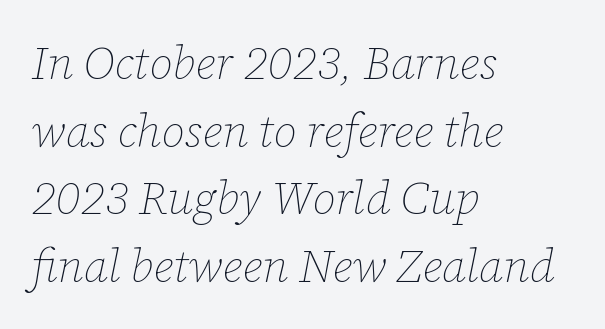
Line starts are locked; line ends wander. When letters slant like this, we call the style italic. Check the space under the baseline: it is left empty. Is this a heavy cut? Hardly; it is regular or lighter. Honestly, the letter spacing is just normal — you wouldn't notice it.
